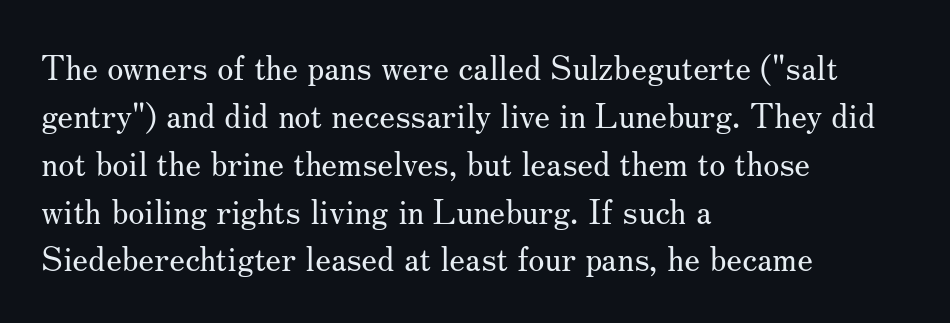
{"serif": "yes", "italic": "no", "bold": "no", "weight": "regular", "width": "normal", "stroke_contrast": "medium", "x_height": "small", "monospaced": "no", "underline": "no", "align": "left", "line_spacing": "normal", "line_spacing_ratio": 1.45, "letter_spacing": "normal", "letter_spacing_em": 0.0, "glyph_px": 33}
